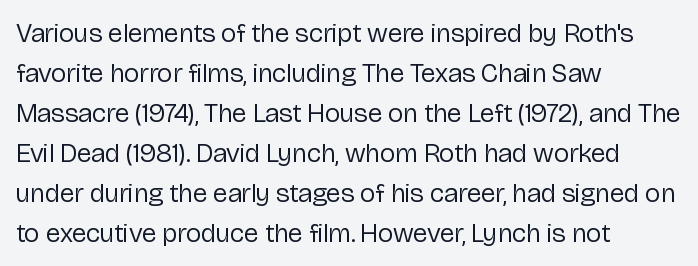
{"italic": "no", "bold": "no", "underline": "no", "align": "left", "line_spacing": "normal", "line_spacing_ratio": 1.48, "letter_spacing": "normal", "letter_spacing_em": 0.0, "glyph_px": 27}
